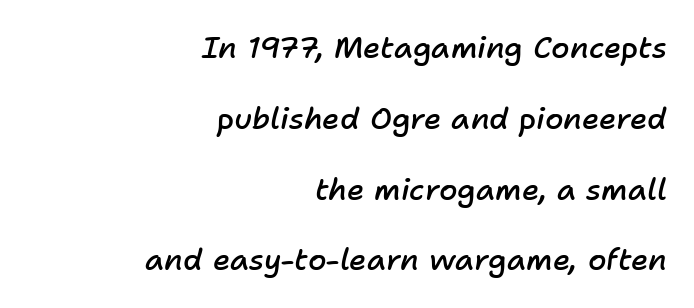
The image shows 30 px semibold type, italic (leaning right); set right-aligned, loose line spacing (2.36x), normal letter spacing, not underlined; low stroke contrast and a medium x-height.
